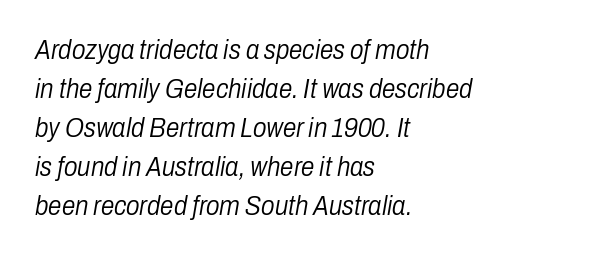
The image shows 27 px text type, italic (leaning right); set left-aligned, normal line spacing (1.44x), normal letter spacing, not underlined.
